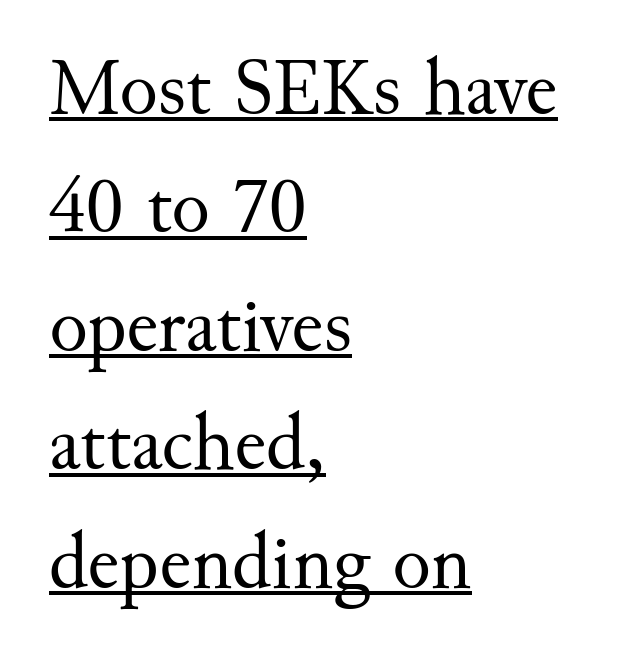
{"serif": "yes", "italic": "no", "bold": "no", "weight": "regular", "width": "normal", "stroke_contrast": "medium", "x_height": "small", "monospaced": "no", "underline": "yes", "align": "left", "line_spacing": "normal", "line_spacing_ratio": 1.48, "letter_spacing": "normal", "letter_spacing_em": 0.0, "glyph_px": 80}
